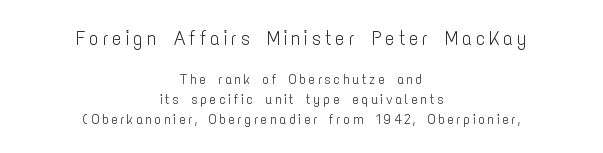
The rag falls on both sides of this text block equally. Decoration check: the copy has no underline. Nope, not italic — everything's standing straight. Weight: regular or lighter.
